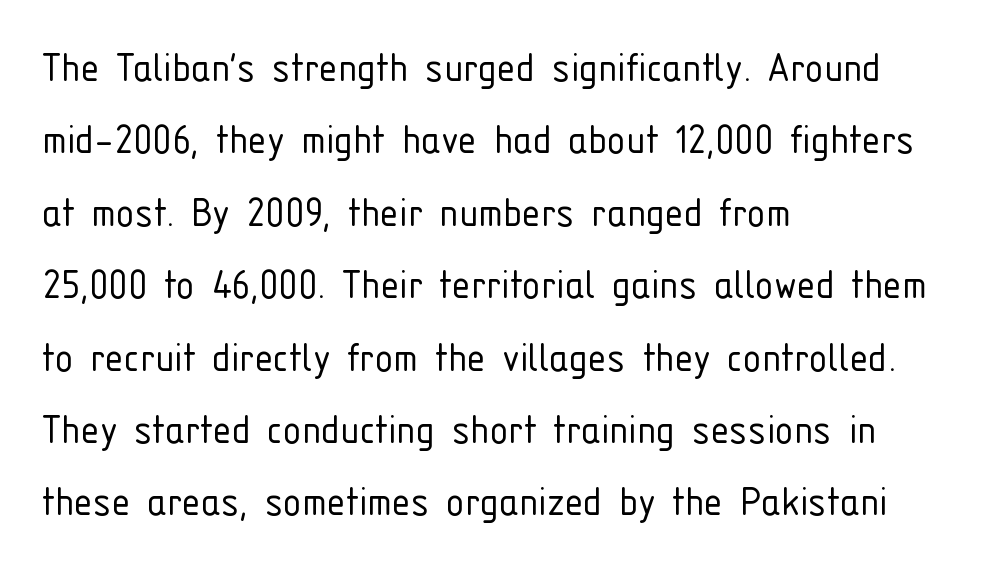
Designer's note — italics off, roman on. Observe the ordinary spacing: letters are neighbours, not strangers. The face used here is proportionally spaced, like ordinary book or web type. The rendering anchors every line to the left-hand side.
